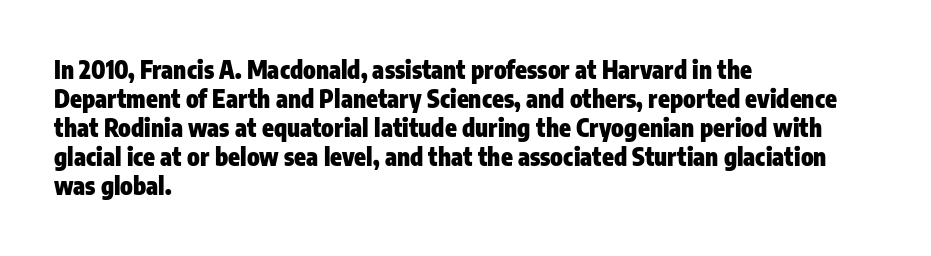
{"italic": "no", "bold": "yes", "underline": "no", "align": "left", "line_spacing_ratio": 1.21, "letter_spacing": "normal", "letter_spacing_em": 0.0, "glyph_px": 24}
